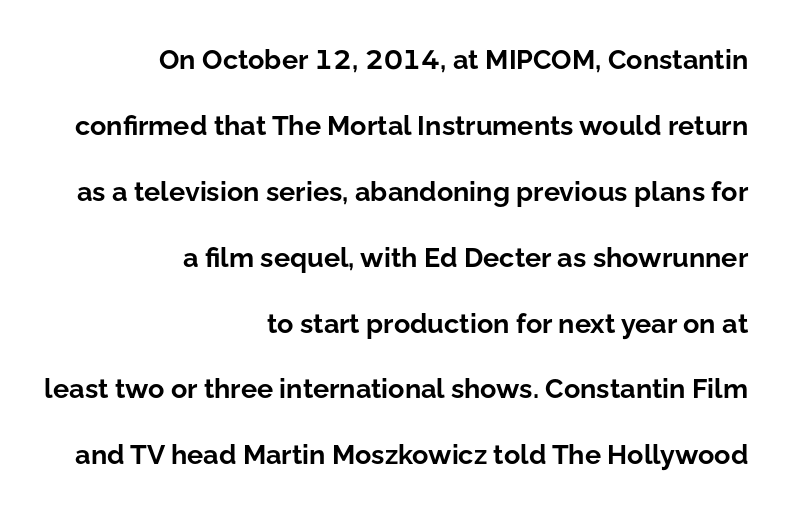
A student would call this right alignment; a typographer would say flush right, rag left. Notice how the stems are strictly vertical — no italics here. Underline: absent. Students, this is bold: see how much ink each stroke carries. Letter spacing: default. Loosely led — the rows are spread out.
